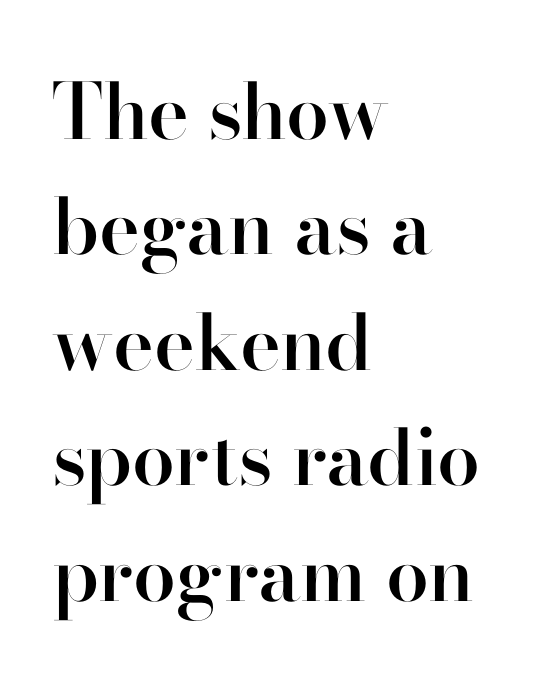
The image shows 77 px semibold serif type, upright; set left-aligned, normal line spacing (1.5x), normal letter spacing, not underlined; high stroke contrast and a small x-height.
